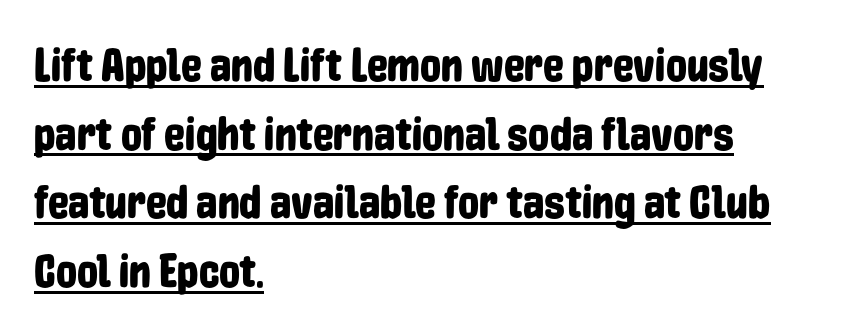
The image shows 47 px condensed sans-serif type, upright; set left-aligned, normal line spacing (1.46x), normal letter spacing, underlined; low stroke contrast and a medium x-height.
